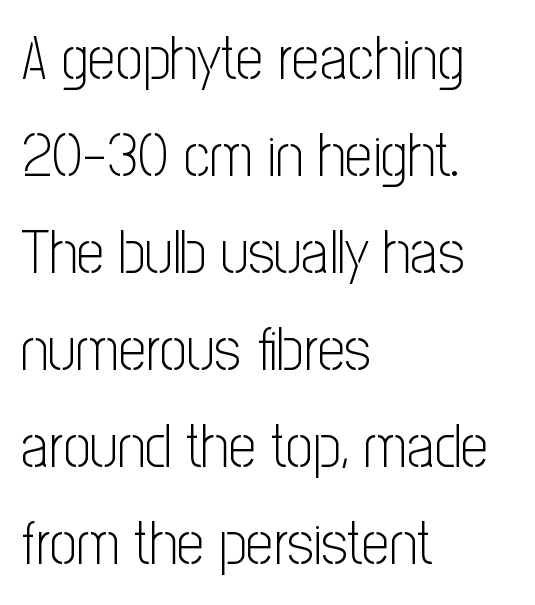
Q: Is the text bold? A: No.
Q: Is the text italic (slanted)? A: No, it is upright.
Q: Is the typeface a serif or a sans-serif typeface? A: Sans-serif.
Q: Is the text underlined? A: No.
Q: How is the paragraph aligned? A: Left-aligned.
Q: Is the spacing between letters normal or unusually wide? A: Normal.
Q: Is the spacing between lines tight, normal or loose? A: Normal.
Q: Width (condensed, normal, or wide)? A: Condensed.
Q: Stroke contrast? A: Low.
Q: x-height? A: Medium.
Q: Monospaced? A: No.
